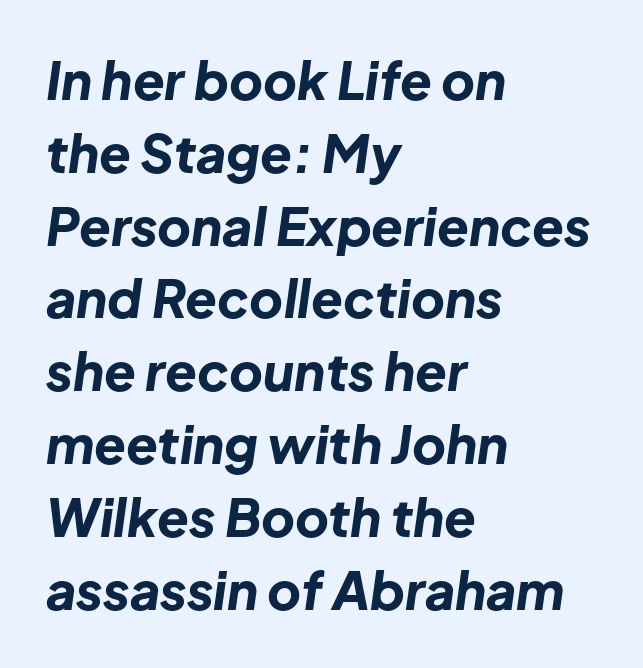
Q: Is the text bold? A: Yes.
Q: Is the text italic (slanted)? A: Yes, it leans right by about 8 degrees.
Q: Is the text underlined? A: No.
Q: How is the paragraph aligned? A: Left-aligned.
Q: Is the spacing between letters normal or unusually wide? A: Normal.
Q: Is the spacing between lines tight, normal or loose? A: Normal.
Q: Width (condensed, normal, or wide)? A: Normal.
Q: Stroke contrast? A: Low.
Q: x-height? A: Medium.
Q: Monospaced? A: No.
